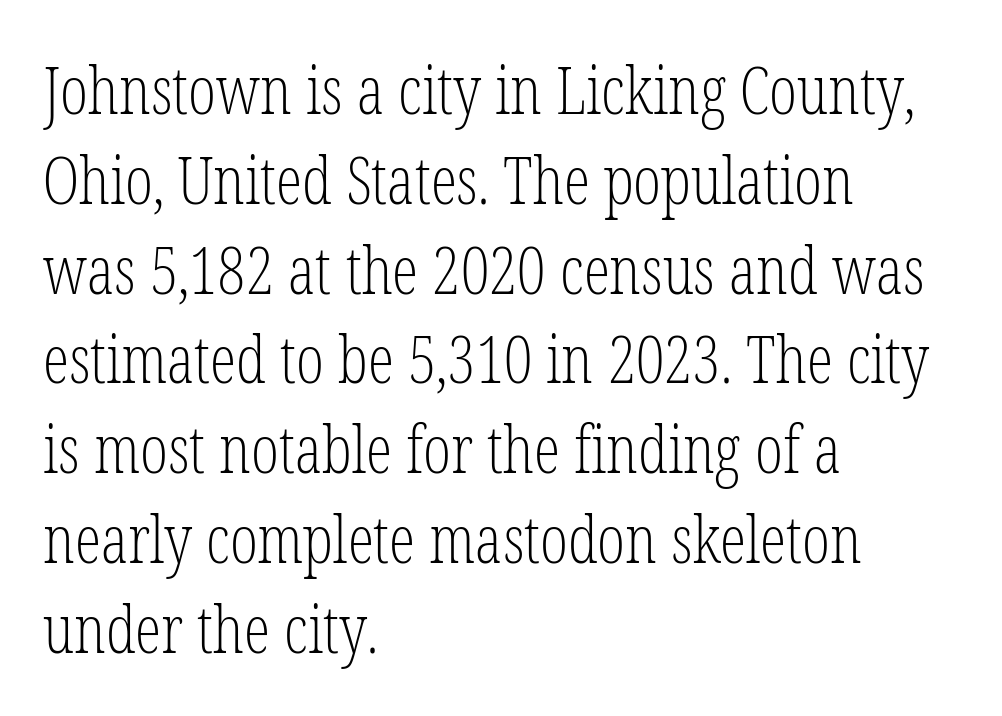
Q: Is the text bold? A: No.
Q: Is the text italic (slanted)? A: No, it is upright.
Q: Is the typeface a serif or a sans-serif typeface? A: Serif.
Q: Is the text underlined? A: No.
Q: How is the paragraph aligned? A: Left-aligned.
Q: Is the spacing between letters normal or unusually wide? A: Normal.
Q: Is the spacing between lines tight, normal or loose? A: Normal.
Q: Width (condensed, normal, or wide)? A: Condensed.
Q: Stroke contrast? A: Low.
Q: x-height? A: Medium.
Q: Monospaced? A: No.
